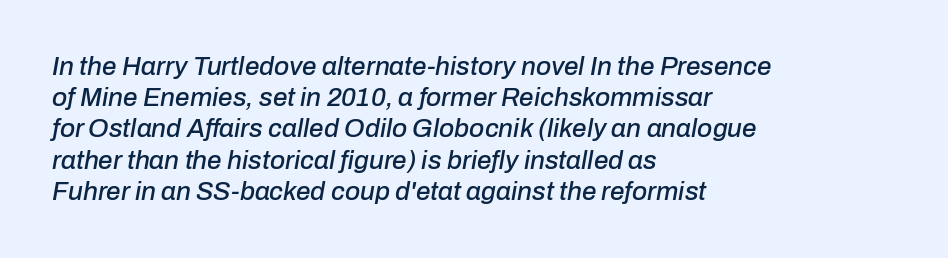
{"italic": "yes", "lean": "right", "slant_degrees": 10, "underline": "no", "align": "left", "line_spacing_ratio": 1.2, "letter_spacing": "normal", "letter_spacing_em": 0.0, "glyph_px": 26}
